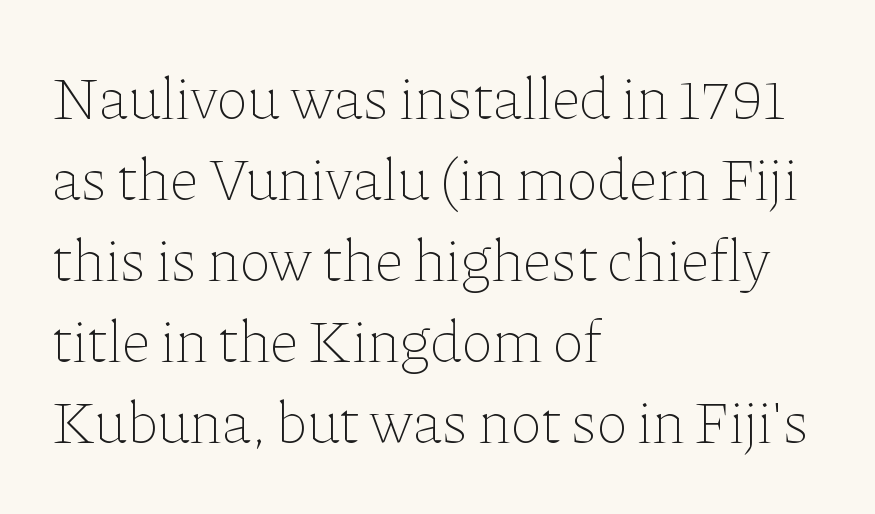
The image shows 60 px thin type, upright; set left-aligned, normal line spacing (1.35x), normal letter spacing, not underlined; low stroke contrast and a medium x-height.
